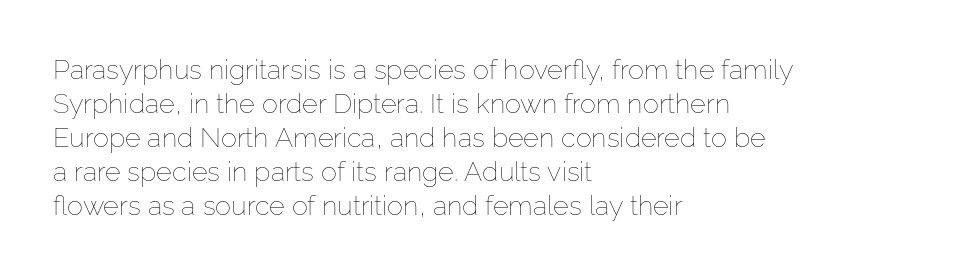
Q: Is the text bold? A: No.
Q: Is the text italic (slanted)? A: No, it is upright.
Q: Is the text underlined? A: No.
Q: How is the paragraph aligned? A: Left-aligned.
Q: Is the spacing between letters normal or unusually wide? A: Normal.
Q: Is the spacing between lines tight, normal or loose? A: Normal.
